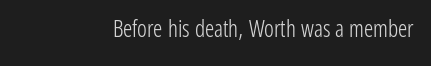
{"italic": "no", "bold": "no", "underline": "no", "letter_spacing": "normal", "letter_spacing_em": 0.0, "glyph_px": 23}
